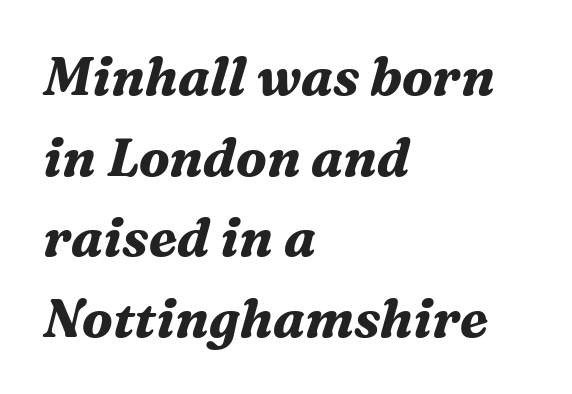
The image shows 53 px bold serif type, italic (leaning right); set left-aligned, normal line spacing (1.52x), normal letter spacing, not underlined; medium stroke contrast and a medium x-height.
